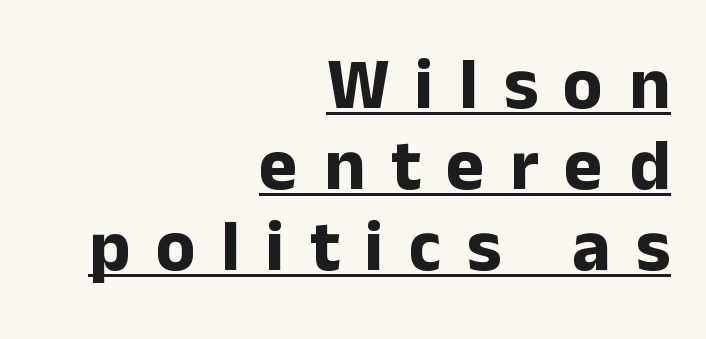
Q: Is the text bold? A: Yes.
Q: Is the text italic (slanted)? A: No, it is upright.
Q: Is the typeface a serif or a sans-serif typeface? A: Sans-serif.
Q: Is the text underlined? A: Yes.
Q: How is the paragraph aligned? A: Right-aligned.
Q: Is the spacing between letters normal or unusually wide? A: Unusually wide.
Q: Is the spacing between lines tight, normal or loose? A: Tight.
Q: Width (condensed, normal, or wide)? A: Normal.
Q: Stroke contrast? A: Low.
Q: x-height? A: Medium.
Q: Monospaced? A: No.
